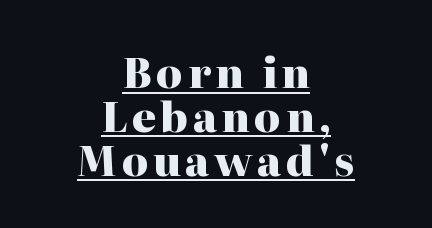
{"serif": "yes", "italic": "no", "bold": "yes", "weight": "heavy", "width": "normal", "stroke_contrast": "high", "x_height": "medium", "monospaced": "no", "underline": "yes", "align": "center", "line_spacing": "tight", "line_spacing_ratio": 1.07, "glyph_px": 41}
